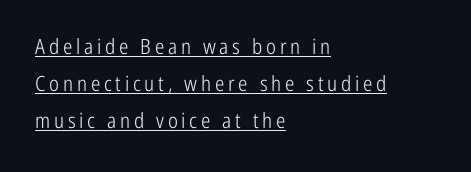
Q: Is the text bold? A: No.
Q: Is the text italic (slanted)? A: No, it is upright.
Q: Is the text underlined? A: Yes.
Q: How is the paragraph aligned? A: Left-aligned.
